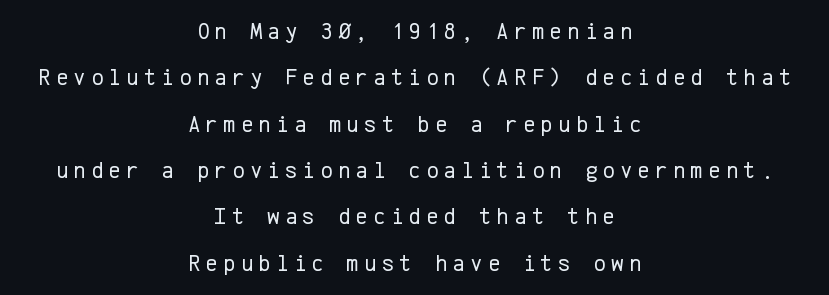
Q: Is the text bold? A: No.
Q: Is the text italic (slanted)? A: No, it is upright.
Q: Is the text underlined? A: No.
Q: How is the paragraph aligned? A: Centered.
Q: Is the spacing between letters normal or unusually wide? A: Unusually wide.
Q: Is the spacing between lines tight, normal or loose? A: Loose.
